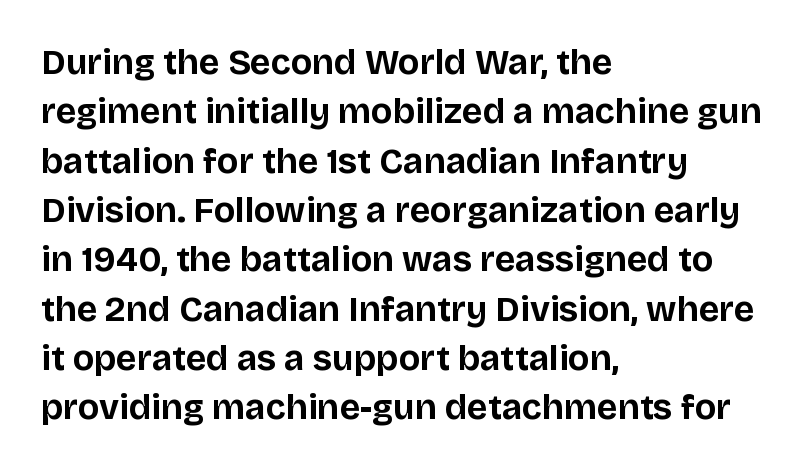
{"serif": "no", "italic": "no", "bold": "yes", "weight": "bold", "width": "normal", "stroke_contrast": "low", "x_height": "large", "monospaced": "no", "underline": "no", "align": "left", "line_spacing": "normal", "line_spacing_ratio": 1.41, "letter_spacing": "normal", "letter_spacing_em": 0.0, "glyph_px": 35}
